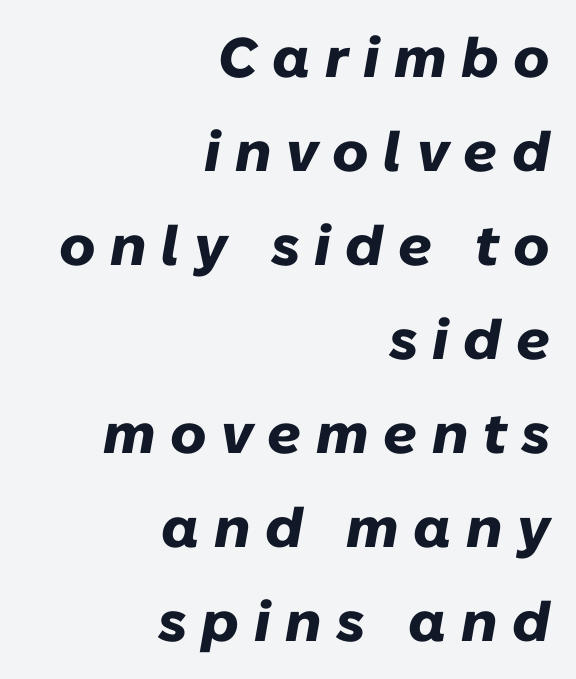
Quick note: underline off. Every character sits at an angle, as italics do. This sample is right-justified, so line beginnings fall wherever the words allow. Every letter is thick-stroked: bold, no question. Notice how descenders clear the ascenders below comfortably — that's standard leading.
